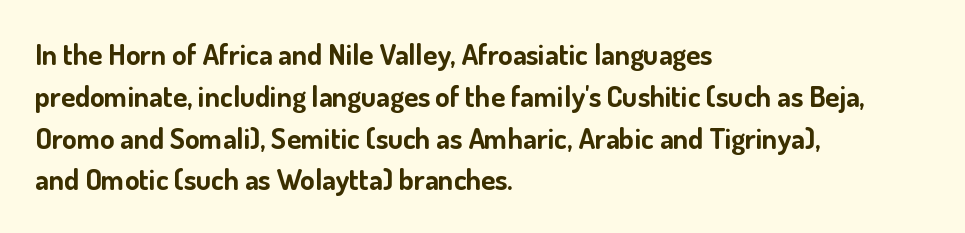
The image shows 29 px bold sans-serif type, upright; set left-aligned, normal line spacing (1.44x), normal letter spacing, not underlined; low stroke contrast and a small x-height.
